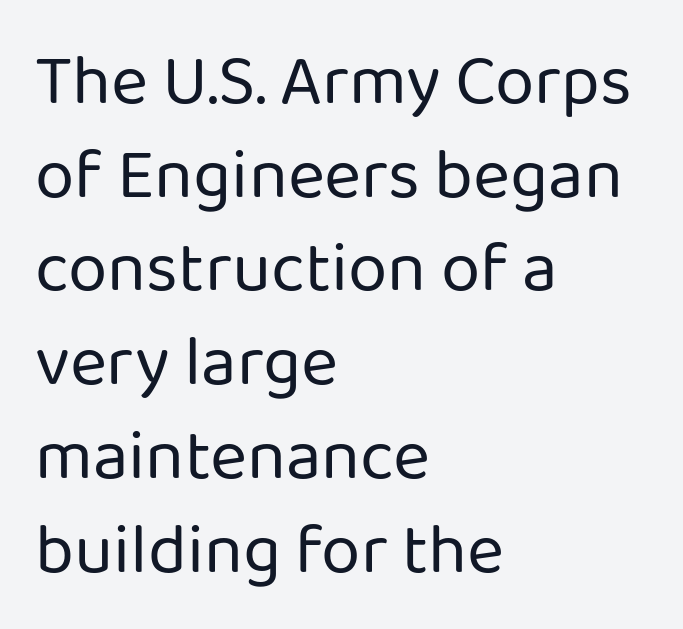
{"serif": "no", "italic": "no", "bold": "no", "weight": "regular", "width": "normal", "stroke_contrast": "low", "x_height": "medium", "monospaced": "no", "underline": "no", "align": "left", "line_spacing": "normal", "line_spacing_ratio": 1.32, "letter_spacing": "normal", "letter_spacing_em": 0.0, "glyph_px": 71}
